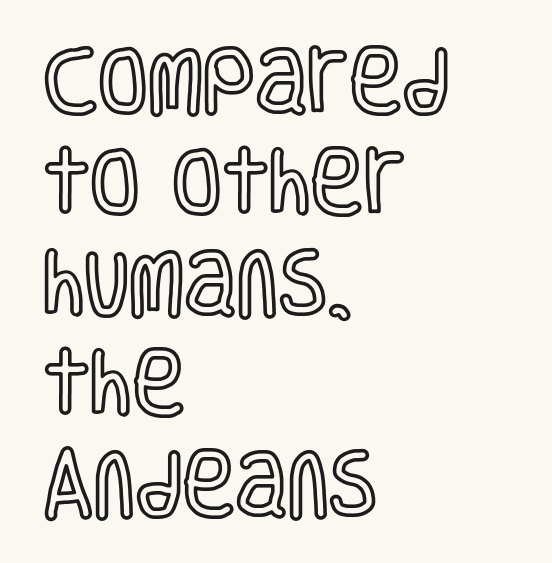
Q: Is the text italic (slanted)? A: No, it is upright.
Q: Is the text underlined? A: No.
Q: How is the paragraph aligned? A: Left-aligned.
Q: Is the spacing between letters normal or unusually wide? A: Normal.
Q: Is the spacing between lines tight, normal or loose? A: Normal.
Q: Width (condensed, normal, or wide)? A: Condensed.
Q: x-height? A: Large.
Q: Monospaced? A: No.
